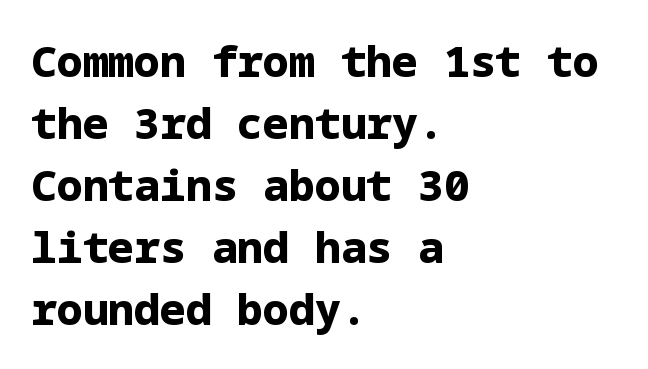
Q: Is the text bold? A: Yes.
Q: Is the text italic (slanted)? A: No, it is upright.
Q: Is the typeface a serif or a sans-serif typeface? A: Sans-serif.
Q: Is the text underlined? A: No.
Q: How is the paragraph aligned? A: Left-aligned.
Q: Is the spacing between letters normal or unusually wide? A: Normal.
Q: Is the spacing between lines tight, normal or loose? A: Normal.
Q: Width (condensed, normal, or wide)? A: Normal.
Q: Stroke contrast? A: Low.
Q: x-height? A: Medium.
